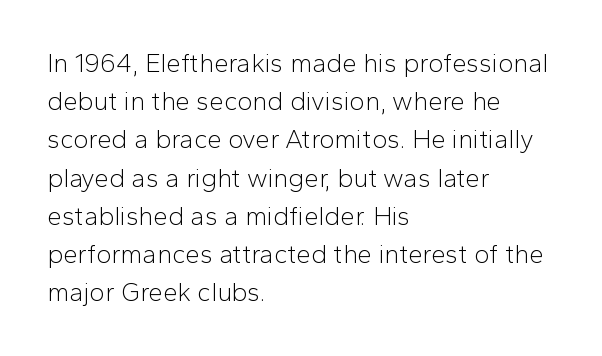
The vertical gap from one line to the next is medium. Quick note: underline off. The characters are drawn with everyday or finer stroke widths. A typesetter would mark this as roman, not italic. Caption: multi-line text, flush left, ragged right.
